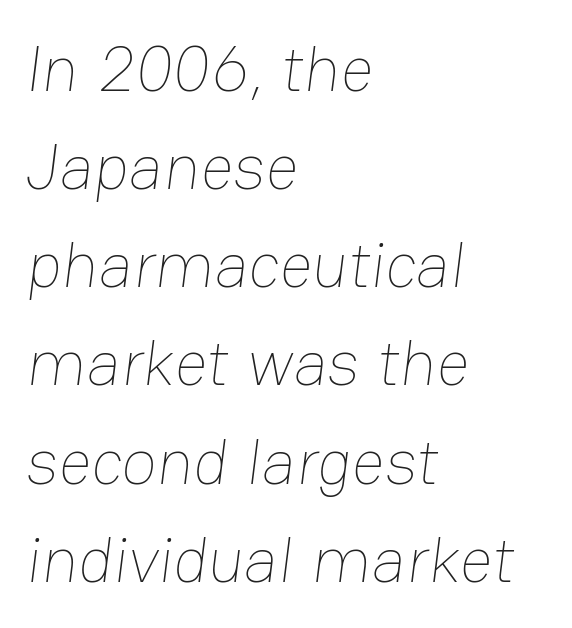
Q: Is the text bold? A: No.
Q: Is the text underlined? A: No.
Q: How is the paragraph aligned? A: Left-aligned.
Q: Is the spacing between letters normal or unusually wide? A: Normal.
Q: Is the spacing between lines tight, normal or loose? A: Normal.
Q: Width (condensed, normal, or wide)? A: Normal.
Q: Stroke contrast? A: Low.
Q: x-height? A: Medium.
Q: Monospaced? A: No.
